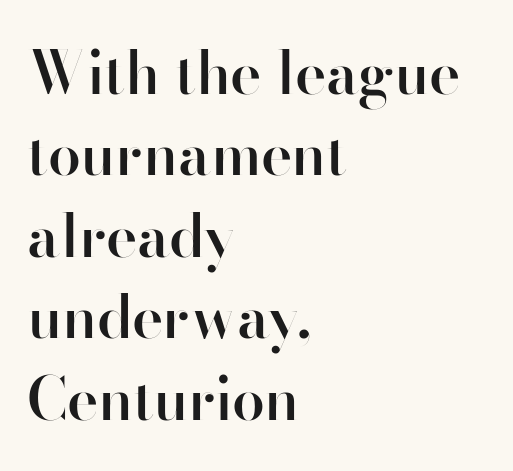
Q: Is the text bold? A: Semi-bold.
Q: Is the text italic (slanted)? A: No, it is upright.
Q: Is the typeface a serif or a sans-serif typeface? A: Sans-serif.
Q: Is the text underlined? A: No.
Q: How is the paragraph aligned? A: Left-aligned.
Q: Is the spacing between letters normal or unusually wide? A: Normal.
Q: Is the spacing between lines tight, normal or loose? A: Normal.
Q: Width (condensed, normal, or wide)? A: Normal.
Q: Stroke contrast? A: High.
Q: x-height? A: Small.
Q: Monospaced? A: No.
